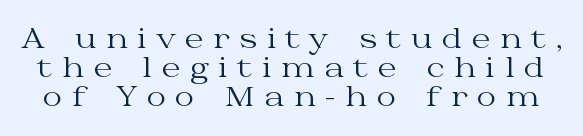
A quiet, ordinary-to-light weight characterises the typeface. This sample uses expanded letter spacing, leaving extra air between glyphs. Ordinary non-slanted type is in use. In terms of leading, this rendering errs on the cramped side. The string is rendered with underlining switched off.
